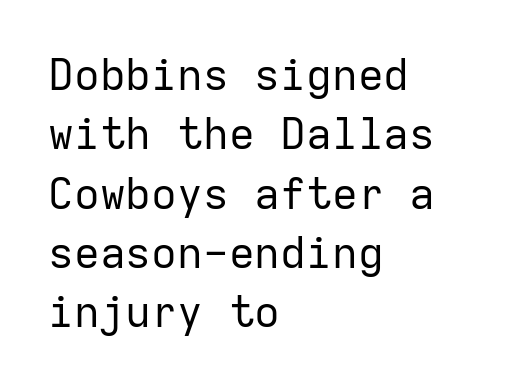
Short note: letters normally spaced. The rag falls on the right side of this text block. This is sans-serif lettering, the kind often seen on screens and signage. Characters remain perfectly vertical along every line.
